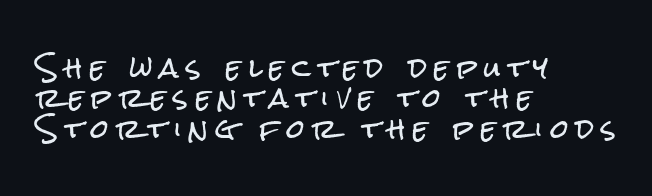
Q: Is the text italic (slanted)? A: No, it is upright.
Q: Is the text underlined? A: No.
Q: How is the paragraph aligned? A: Left-aligned.
Q: Is the spacing between letters normal or unusually wide? A: Unusually wide.
